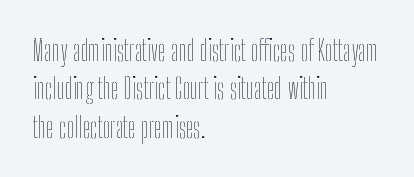
Q: Is the text bold? A: No.
Q: Is the text italic (slanted)? A: No, it is upright.
Q: Is the text underlined? A: No.
Q: How is the paragraph aligned? A: Left-aligned.
Q: Is the spacing between letters normal or unusually wide? A: Normal.
Q: Is the spacing between lines tight, normal or loose? A: Normal.
Q: Width (condensed, normal, or wide)? A: Condensed.
Q: Stroke contrast? A: Low.
Q: x-height? A: Medium.
Q: Monospaced? A: No.
